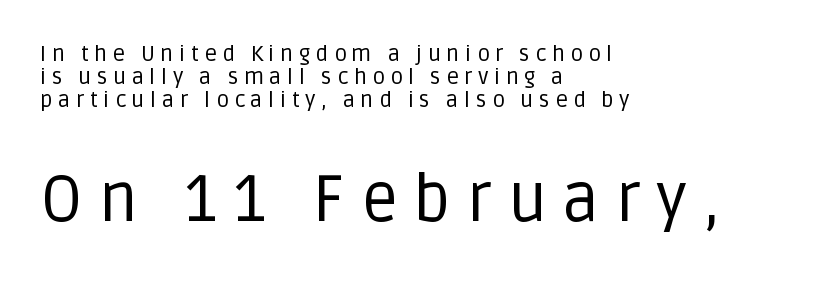
Character size in the trailing block exceeds that of the leading block. Spacing verdict: proportional, widths tailored to each character. The vertical gap from one line to the next is small. Plain, unruled lines of type. Teacher's note: observe the even left margin — that is flush-left alignment. Inter-character spacing is expanded well beyond the font's built-in metrics.
